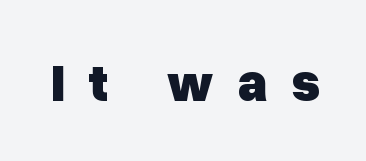
{"serif": "no", "italic": "no", "bold": "yes", "weight": "heavy", "width": "normal", "stroke_contrast": "low", "x_height": "medium", "monospaced": "no", "underline": "no", "letter_spacing": "wide", "letter_spacing_em": 0.44, "glyph_px": 53}
